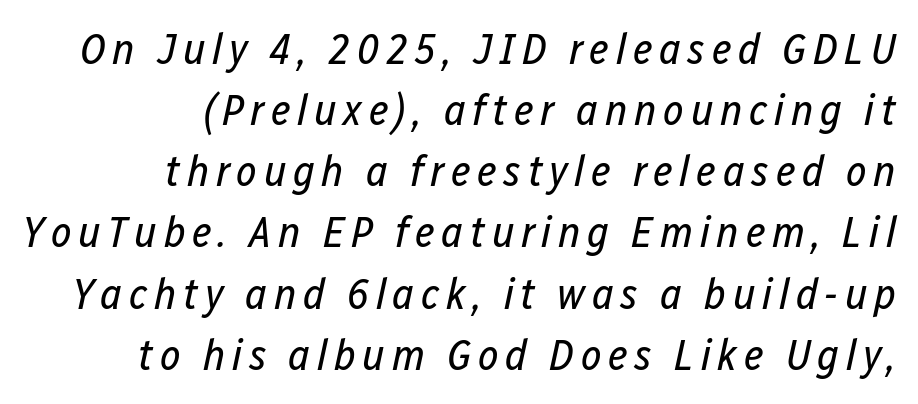
{"italic": "yes", "lean": "right", "slant_degrees": 12, "bold": "no", "weight": "regular", "width": "condensed", "stroke_contrast": "low", "x_height": "medium", "monospaced": "no", "underline": "no", "align": "right", "line_spacing": "normal", "line_spacing_ratio": 1.39, "glyph_px": 44}
